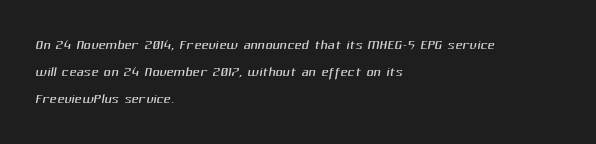
Q: Is the text bold? A: No.
Q: Is the text underlined? A: No.
Q: How is the paragraph aligned? A: Left-aligned.
Q: Is the spacing between letters normal or unusually wide? A: Normal.
Q: Is the spacing between lines tight, normal or loose? A: Normal.
